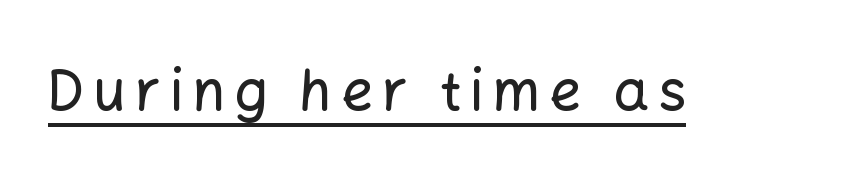
The image shows 56 px sans-serif type, upright; set underlined; low stroke contrast and a medium x-height.
